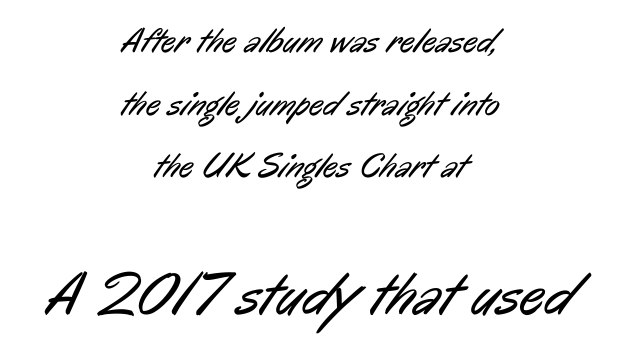
{"serif": "no", "bold": "no", "weight": "regular", "width": "condensed", "stroke_contrast": "low", "x_height": "medium", "monospaced": "no", "underline": "no", "align": "center", "line_spacing_ratio": 1.79, "letter_spacing": "normal", "letter_spacing_em": 0.0, "larger_block": "second", "size_ratio": 1.74, "glyph_px": 61}
